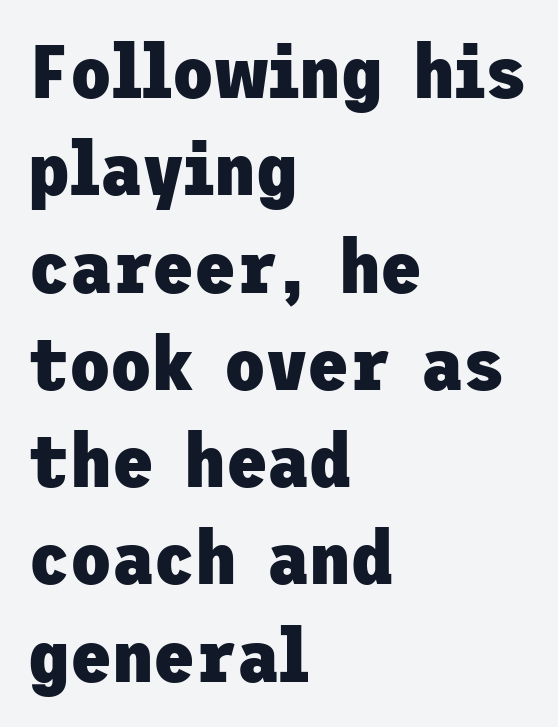
{"serif": "no", "italic": "no", "bold": "yes", "weight": "heavy", "width": "normal", "stroke_contrast": "low", "x_height": "medium", "underline": "no", "align": "left", "line_spacing": "normal", "line_spacing_ratio": 1.28, "letter_spacing": "normal", "letter_spacing_em": 0.0, "glyph_px": 76}
